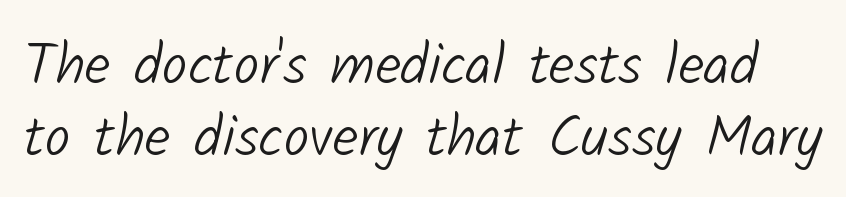
{"serif": "no", "bold": "no", "weight": "light", "width": "normal", "stroke_contrast": "low", "x_height": "medium", "monospaced": "no", "underline": "no", "line_spacing_ratio": 1.24, "letter_spacing": "normal", "letter_spacing_em": 0.0, "glyph_px": 58}
